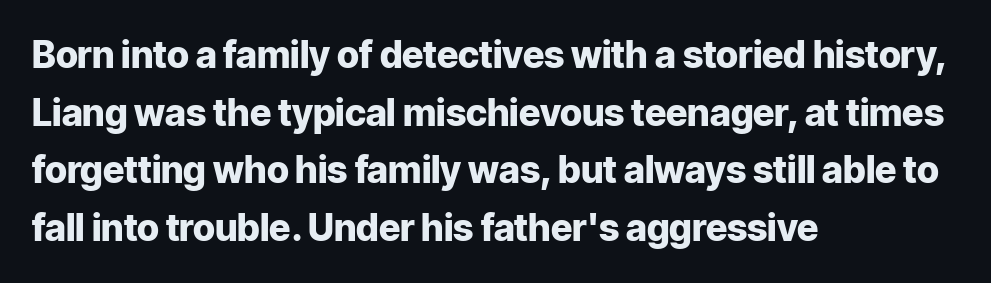
Q: Is the text bold? A: Yes.
Q: Is the text italic (slanted)? A: No, it is upright.
Q: Is the typeface a serif or a sans-serif typeface? A: Sans-serif.
Q: Is the text underlined? A: No.
Q: How is the paragraph aligned? A: Left-aligned.
Q: Is the spacing between letters normal or unusually wide? A: Normal.
Q: Is the spacing between lines tight, normal or loose? A: Normal.
Q: Width (condensed, normal, or wide)? A: Normal.
Q: Stroke contrast? A: Low.
Q: x-height? A: Medium.
Q: Monospaced? A: No.
